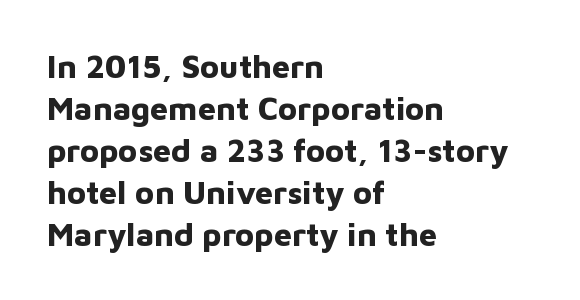
The image shows 32 px bold sans-serif type, upright; set left-aligned, normal line spacing (1.31x), normal letter spacing, not underlined; low stroke contrast and a medium x-height.
